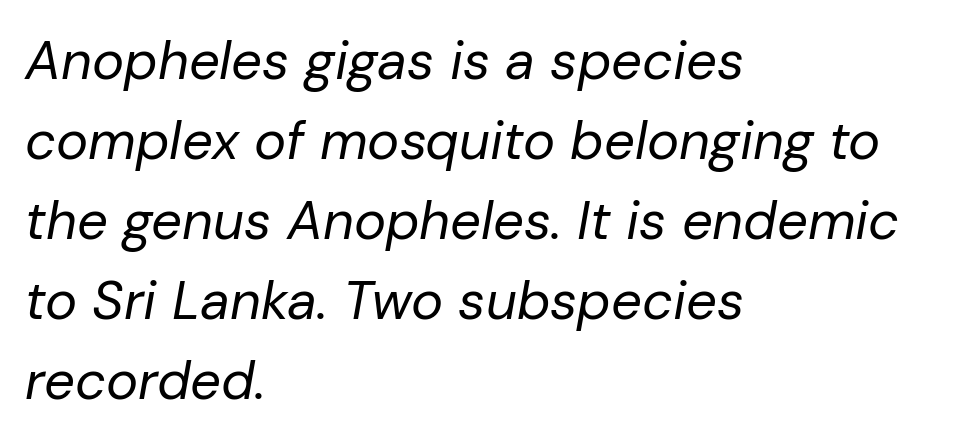
Weight class: somewhere from thin through regular. In terms of letterspacing, this is plain default setting. Where is the straight margin? On the left. Students, observe: this is what conventionally led text looks like. Just letters on the line, the space beneath them empty. The rendering uses natural spacing where letterforms have individual widths.
